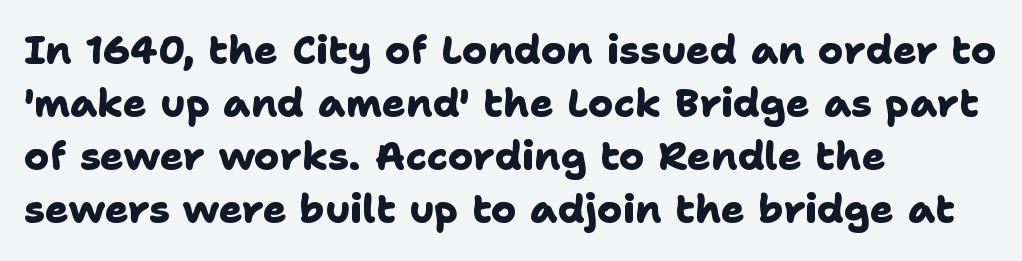
{"serif": "no", "bold": "yes", "weight": "heavy", "width": "normal", "stroke_contrast": "low", "x_height": "medium", "monospaced": "no", "underline": "no", "align": "left", "line_spacing": "normal", "line_spacing_ratio": 1.36, "letter_spacing": "normal", "letter_spacing_em": 0.0, "glyph_px": 39}
